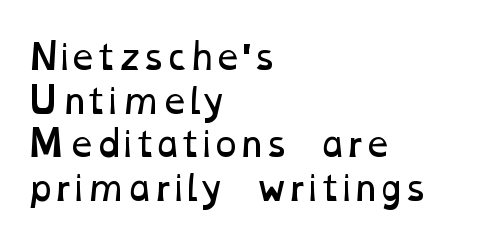
Q: Is the text bold? A: No.
Q: Is the text underlined? A: No.
Q: How is the paragraph aligned? A: Left-aligned.
Q: Is the spacing between letters normal or unusually wide? A: Normal.
Q: Is the spacing between lines tight, normal or loose? A: Normal.
Q: Width (condensed, normal, or wide)? A: Wide.
Q: Stroke contrast? A: Low.
Q: x-height? A: Medium.
Q: Monospaced? A: No.
